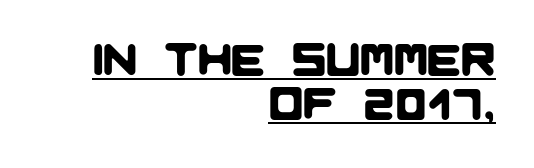
The rendering anchors every line to the right-hand side. Students, note that the glyphs here touch the page at normal intervals. Varying glyph widths throughout — classic text-font behaviour. Notice how a bar underscores the lettering throughout. Examine the stroke ends and you'll find no serifs. What's the leading like? Squeezed, with rows nearly overlapping.
